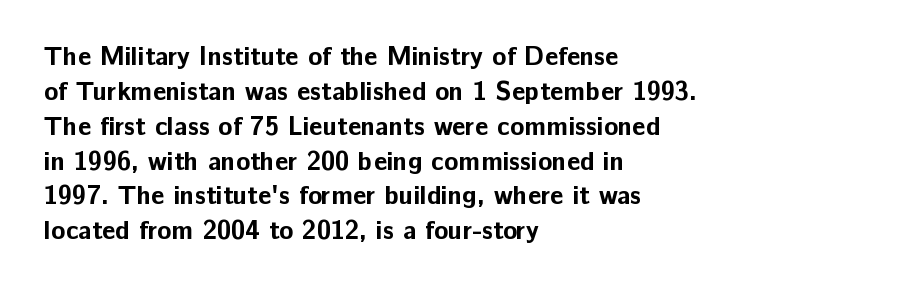
{"italic": "no", "bold": "yes", "underline": "no", "align": "left", "line_spacing": "normal", "line_spacing_ratio": 1.34, "letter_spacing": "normal", "letter_spacing_em": 0.0, "glyph_px": 26}
